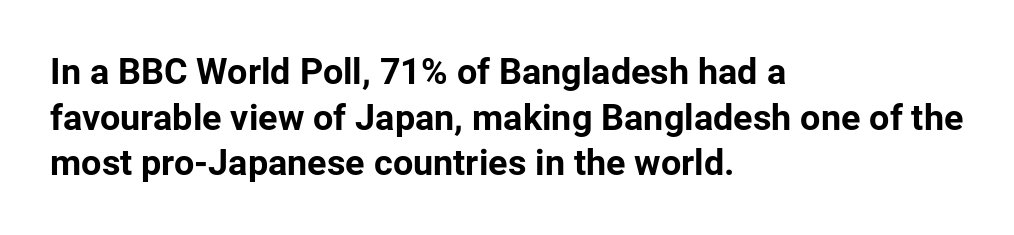
{"serif": "no", "italic": "no", "bold": "yes", "weight": "bold", "width": "normal", "stroke_contrast": "low", "x_height": "medium", "monospaced": "no", "underline": "no", "align": "left", "line_spacing": "normal", "line_spacing_ratio": 1.27, "letter_spacing": "normal", "letter_spacing_em": 0.0, "glyph_px": 36}
